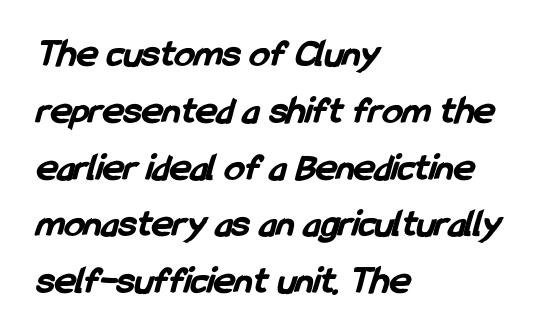
The image shows 40 px bold, condensed sans-serif type; set left-aligned, normal line spacing (1.42x), normal letter spacing, not underlined; low stroke contrast and a medium x-height.
